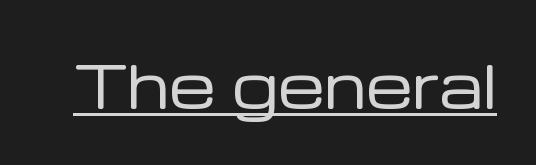
Proportional: the letters do not fall into vertical columns. Glyph-to-glyph distance matches everyday printed text. A quiet, ordinary-to-light weight characterises the typeface. The font's upright variant was chosen for this text. Grotesque or geometric, the face here clearly has no serifs.
